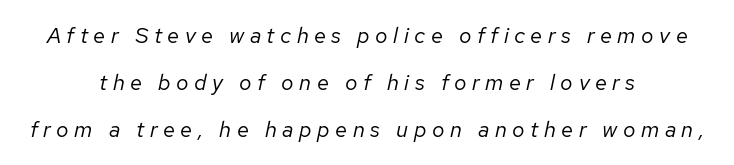
Does the leading feel generous? Absolutely, it's lavish. These lines are centered, leaving both edges ragged. These lines have a slow, spaced-out rhythm from letter to letter. The typesetting does not lean heavy: it is not bold.
